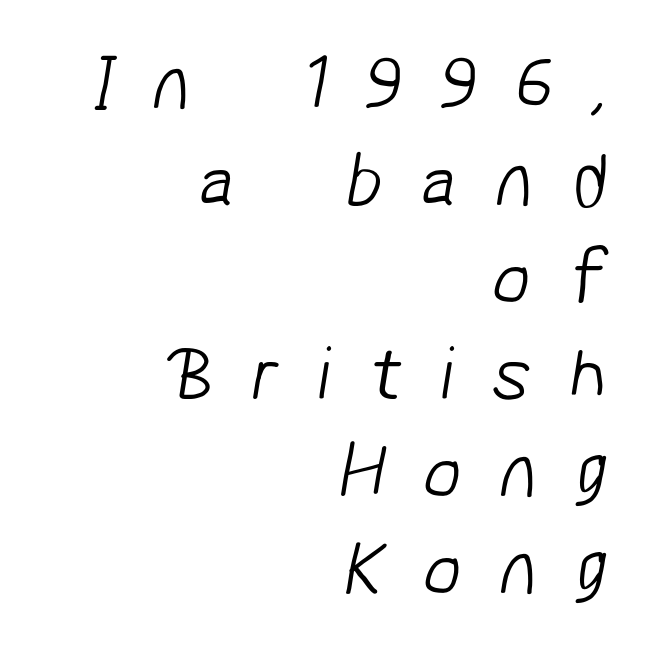
The image shows 77 px light sans-serif type; set right-aligned, normal line spacing (1.26x), unusually wide letter spacing (+0.49 em), not underlined; low stroke contrast and a medium x-height.
